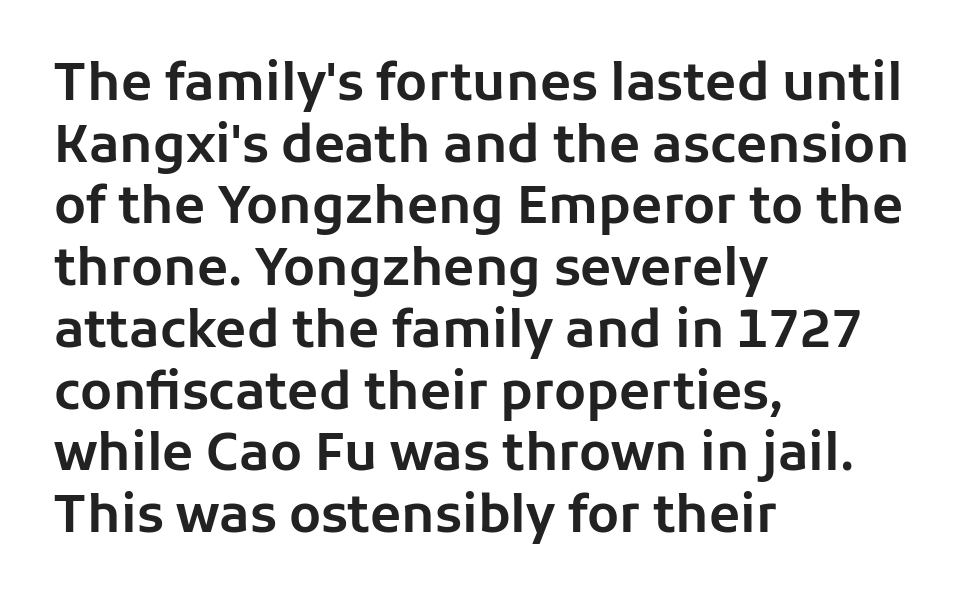
{"serif": "no", "italic": "no", "width": "normal", "stroke_contrast": "low", "x_height": "medium", "monospaced": "no", "underline": "no", "align": "left", "line_spacing_ratio": 1.21, "letter_spacing": "normal", "letter_spacing_em": 0.0, "glyph_px": 51}
